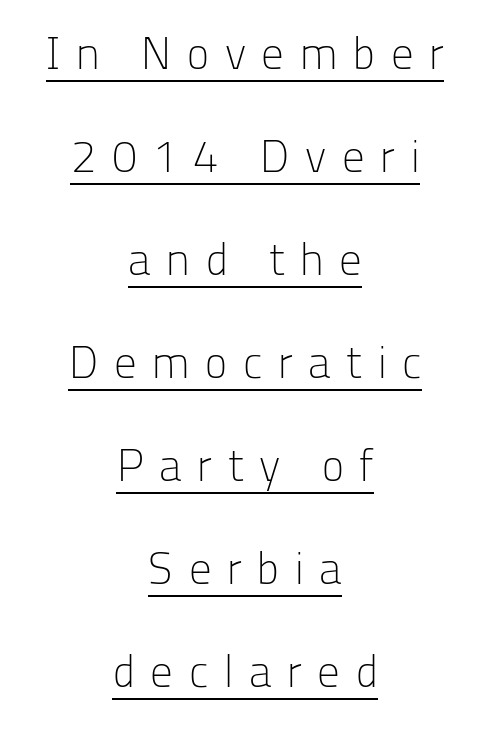
A centered setting, common on invitations and titles, is used for this passage. Each letter keeps its own natural width here, so spacing adapts to shape. Each stroke keeps to a modest, everyday thickness or less. The designer went with a sans here, leaving each stem footless. Reading down the column, the eye jumps a long way to each next line. The passage shown has open, widely tracked lettering throughout.
